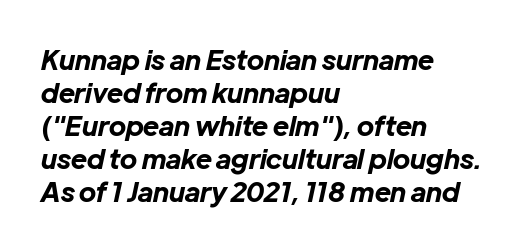
{"italic": "yes", "lean": "right", "slant_degrees": 12, "bold": "yes", "underline": "no", "align": "left", "line_spacing_ratio": 1.22, "letter_spacing": "normal", "letter_spacing_em": 0.0, "glyph_px": 27}
